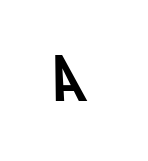
{"serif": "no", "width": "normal", "stroke_contrast": "low", "x_height": "medium", "monospaced": "no", "underline": "no", "letter_spacing": "normal", "letter_spacing_em": 0.0, "glyph_px": 66}
